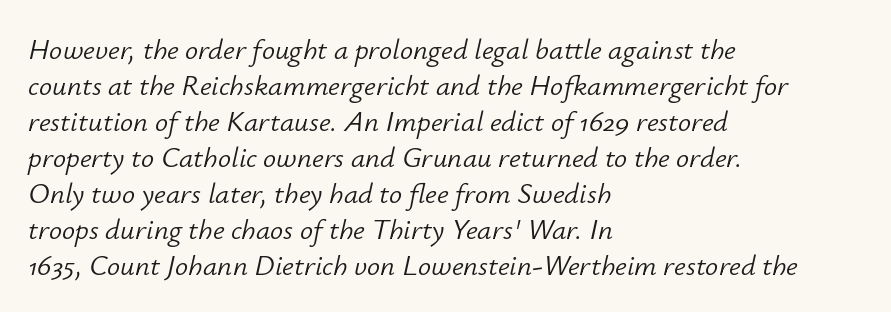
The axis of the letterforms is tilted away from vertical. The face looks like a standard text weight, possibly lighter. Decoration check: the copy has no underline. These lines keep a tight, regular rhythm from letter to letter. Looks like regular typesetting: each glyph gets only the width it needs.
